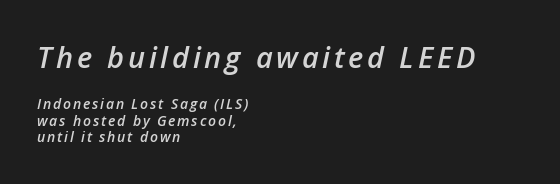
Would a proofreader flag this as italicized? Yes. A semibold gives these letters moderate extra thickness, short of bold. The space beneath each line is pristine and unruled. The block sitting higher on the canvas is the one with enlarged characters.
